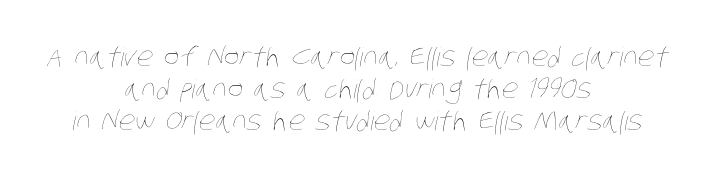
The image shows 26 px text type; set centered, line spacing 1.24x, normal letter spacing, not underlined.
